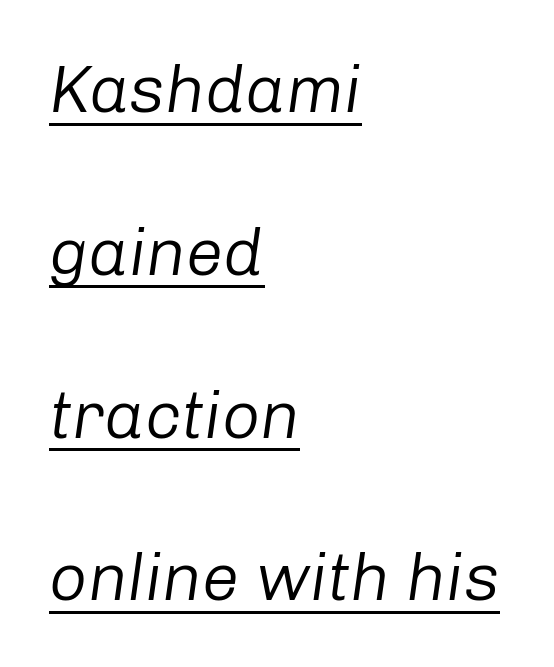
Q: Is the text bold? A: No.
Q: Is the text italic (slanted)? A: Yes, it leans right by about 8 degrees.
Q: Is the text underlined? A: Yes.
Q: How is the paragraph aligned? A: Left-aligned.
Q: Is the spacing between letters normal or unusually wide? A: Normal.
Q: Is the spacing between lines tight, normal or loose? A: Loose.
Q: Width (condensed, normal, or wide)? A: Normal.
Q: Stroke contrast? A: Low.
Q: x-height? A: Medium.
Q: Monospaced? A: No.
